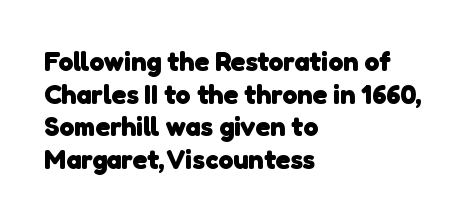
Q: Is the text bold? A: Yes.
Q: Is the text underlined? A: No.
Q: How is the paragraph aligned? A: Left-aligned.
Q: Is the spacing between letters normal or unusually wide? A: Normal.
